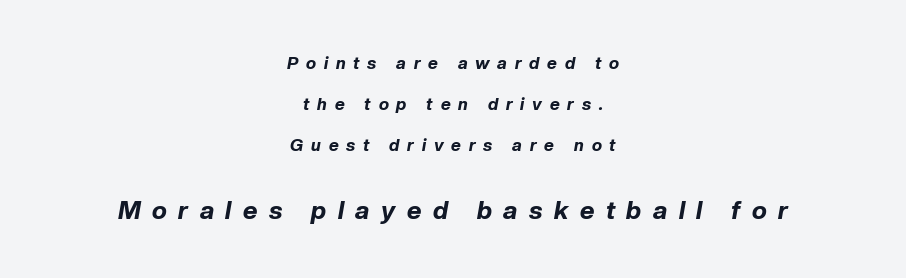
Q: Is the text bold? A: Yes.
Q: Is the text italic (slanted)? A: Yes, it leans right by about 10 degrees.
Q: Is the text underlined? A: No.
Q: How is the paragraph aligned? A: Centered.
Q: Is the spacing between letters normal or unusually wide? A: Unusually wide.
Q: Is the spacing between lines tight, normal or loose? A: Loose.
Q: Which block of text is set in a larger size, the first (top) or the second (bottom)? A: The second (bottom) one.
